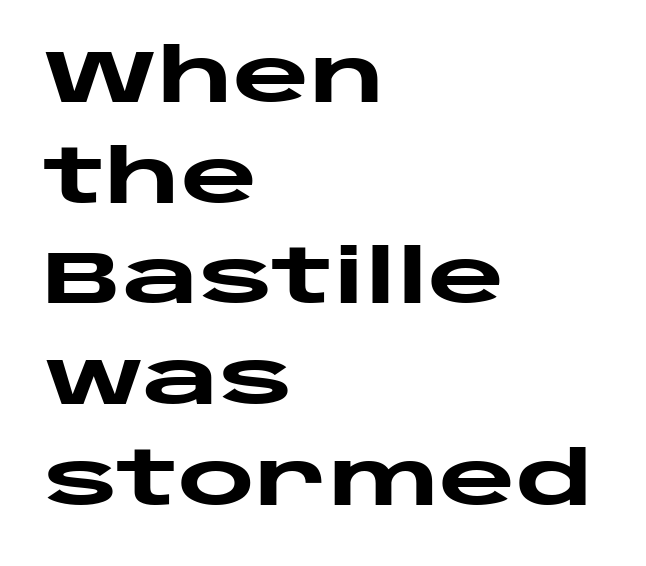
Layout note: lines flush left. The rendering shows plain stroke endings on the letterforms — a sans-serif design. One glance says typical: line gaps are just what's usual. Letters rest on an invisible, unmarked baseline. Rendered with straight, roman letterforms. This rendering leaves character spacing at its baseline value.
